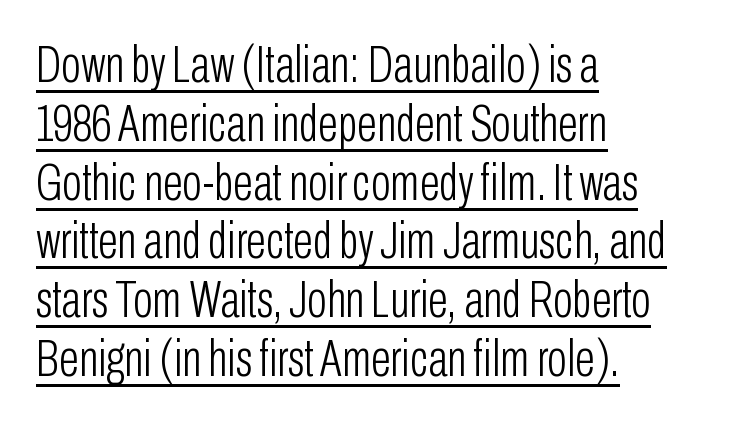
The strokes are not fattened; the text isn't bold. You can tell from the bare stems that sans-serif type was used. The block of text is dense from top to bottom, with scant space between rows. Notice how the stems are strictly vertical — no italics here. Each line starts at the same left margin while the right side varies.
